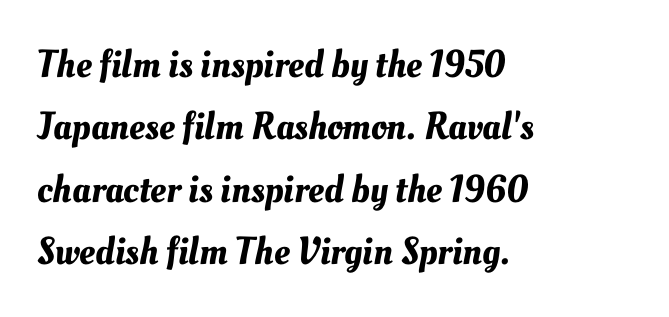
Q: Is the text underlined? A: No.
Q: How is the paragraph aligned? A: Left-aligned.
Q: Is the spacing between letters normal or unusually wide? A: Normal.
Q: Is the spacing between lines tight, normal or loose? A: Normal.
Q: Width (condensed, normal, or wide)? A: Normal.
Q: Stroke contrast? A: Medium.
Q: x-height? A: Small.
Q: Monospaced? A: No.
